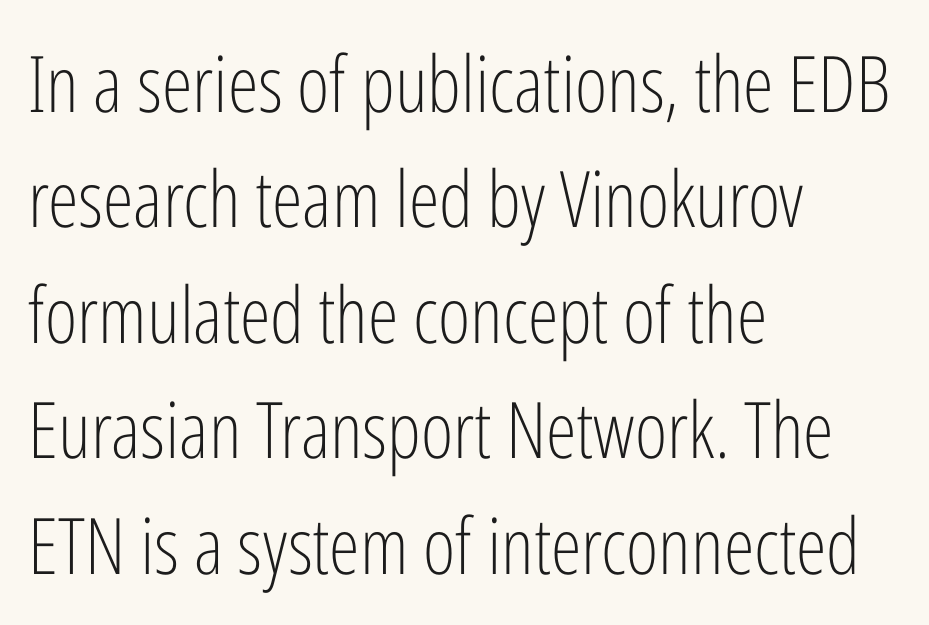
A typesetter would call this proportional, since set widths differ per character. Descenders hang freely into open space. Unlike a traditional serif, this face leaves its strokes unadorned. Rendered with straight, roman letterforms. The compositor pushed each line to the left boundary.
